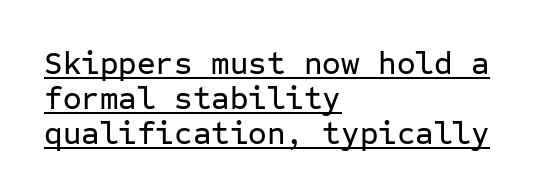
The image shows 32 px sans-serif type, upright, monospaced; set left-aligned, tight line spacing (1.09x), normal letter spacing, underlined; low stroke contrast and a medium x-height.
